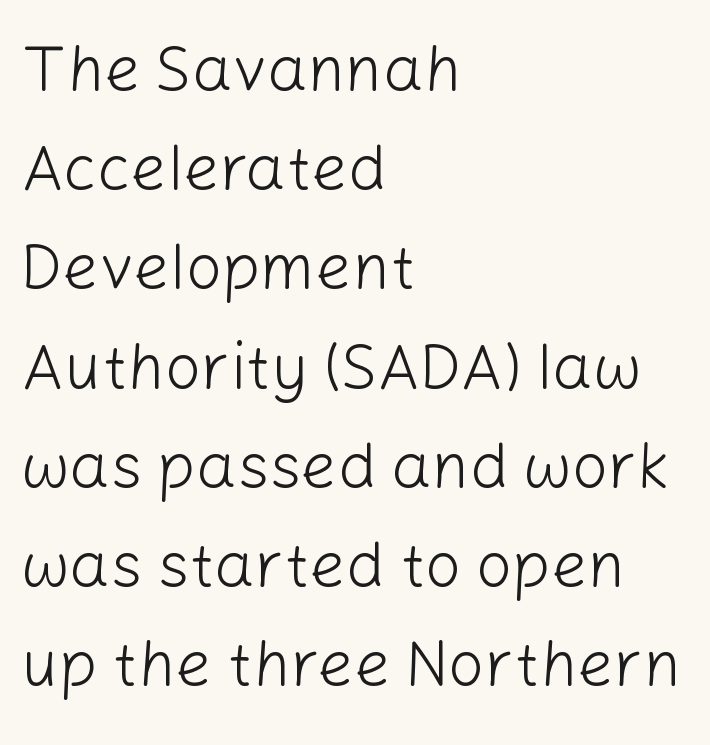
The image shows 64 px light sans-serif type, upright; set left-aligned, normal line spacing (1.55x), normal letter spacing, not underlined; low stroke contrast and a medium x-height.
